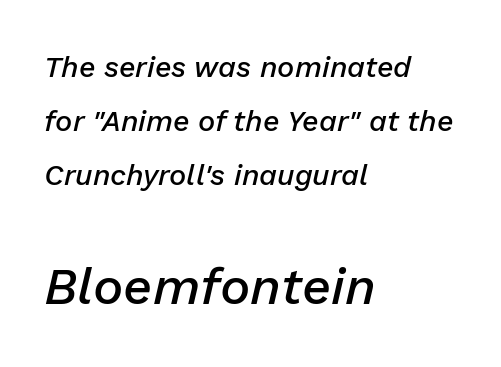
Think of a printed novel: that variable character pitch is what you see here. Rendered with sloped, italic letterforms. All the whitespace from short lines collects on the right. Students, this is semibold: more ink than regular, less than bold. Typesetter's note — lower block bumped up in size, upper block left smaller.
